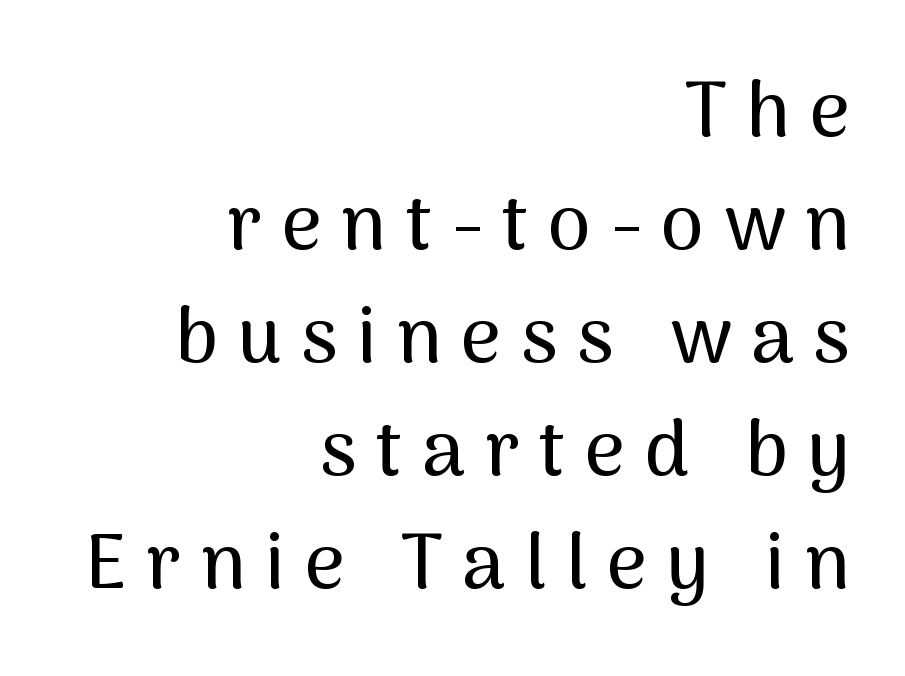
{"serif": "no", "italic": "no", "width": "normal", "stroke_contrast": "medium", "x_height": "medium", "monospaced": "no", "underline": "no", "align": "right", "line_spacing": "normal", "line_spacing_ratio": 1.45, "letter_spacing": "wide", "letter_spacing_em": 0.25, "glyph_px": 78}
